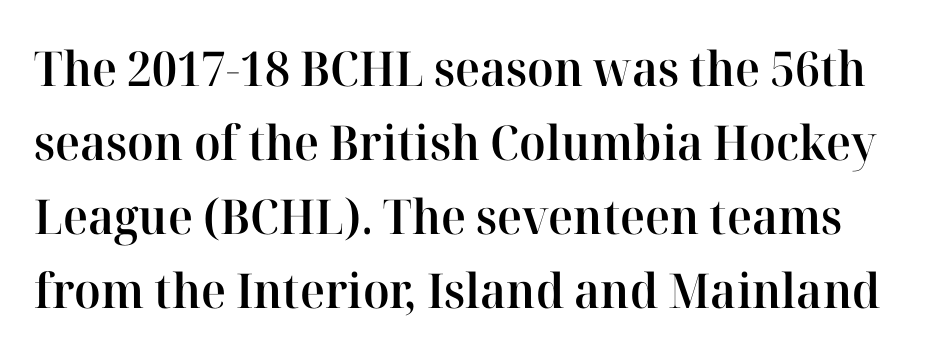
{"serif": "yes", "italic": "no", "bold": "semi", "weight": "semibold", "width": "normal", "stroke_contrast": "high", "x_height": "medium", "monospaced": "no", "underline": "no", "line_spacing": "normal", "line_spacing_ratio": 1.54, "letter_spacing": "normal", "letter_spacing_em": 0.0, "glyph_px": 48}
